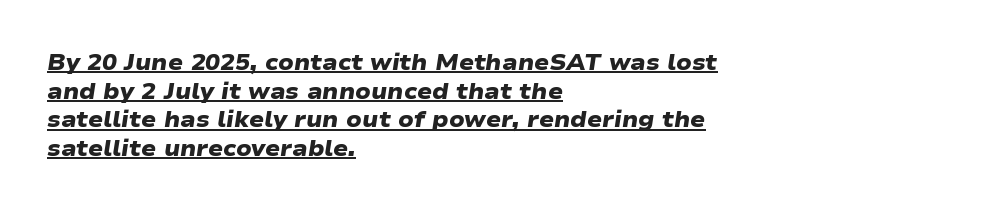
Q: Is the text bold? A: Yes.
Q: Is the text underlined? A: Yes.
Q: How is the paragraph aligned? A: Left-aligned.
Q: Is the spacing between letters normal or unusually wide? A: Normal.
Q: Is the spacing between lines tight, normal or loose? A: Normal.
